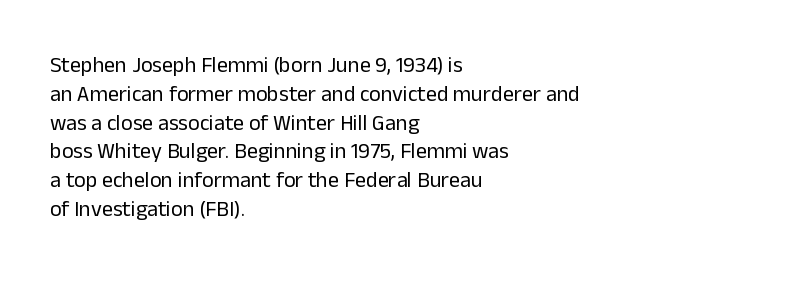
{"italic": "no", "bold": "no", "underline": "no", "align": "left", "line_spacing": "normal", "line_spacing_ratio": 1.31, "letter_spacing": "normal", "letter_spacing_em": 0.0, "glyph_px": 22}
